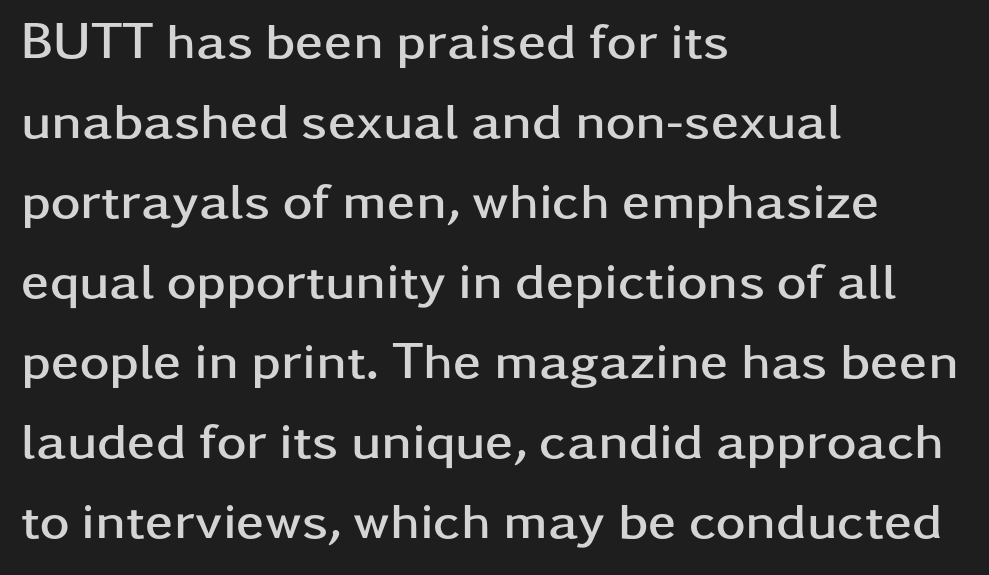
{"serif": "no", "italic": "no", "bold": "yes", "weight": "semibold", "width": "wide", "stroke_contrast": "low", "x_height": "medium", "monospaced": "no", "underline": "no", "align": "left", "line_spacing": "normal", "line_spacing_ratio": 1.57, "letter_spacing": "normal", "letter_spacing_em": 0.0, "glyph_px": 51}
